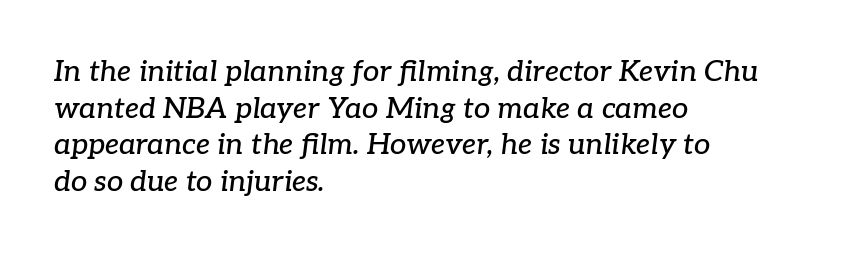
{"serif": "yes", "italic": "yes", "lean": "right", "slant_degrees": 7, "width": "normal", "stroke_contrast": "low", "x_height": "medium", "monospaced": "no", "underline": "no", "align": "left", "line_spacing": "normal", "line_spacing_ratio": 1.26, "letter_spacing": "normal", "letter_spacing_em": 0.0, "glyph_px": 29}
